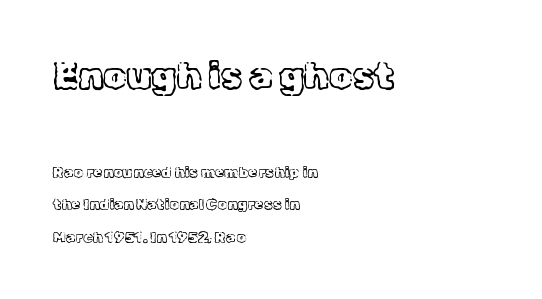
{"serif": "yes", "italic": "no", "bold": "no", "weight": "light", "width": "normal", "x_height": "medium", "monospaced": "no", "underline": "no", "align": "left", "line_spacing": "loose", "line_spacing_ratio": 2.15, "letter_spacing": "normal", "letter_spacing_em": 0.0, "larger_block": "first", "size_ratio": 2.47, "glyph_px": 37}
